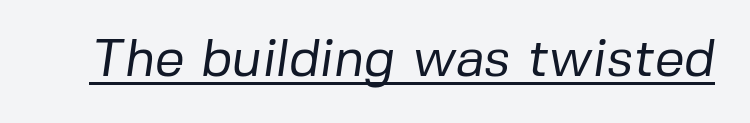
{"serif": "no", "bold": "no", "weight": "regular", "width": "normal", "stroke_contrast": "low", "x_height": "medium", "monospaced": "no", "underline": "yes", "letter_spacing": "normal", "letter_spacing_em": 0.0, "glyph_px": 53}
